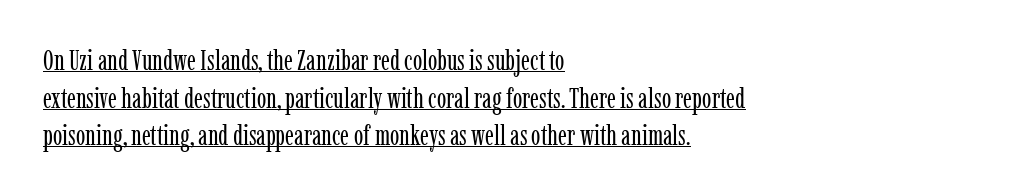
The image shows 28 px regular-weight, condensed serif type, upright; set left-aligned, normal line spacing (1.34x), normal letter spacing, underlined; low stroke contrast and a medium x-height.
